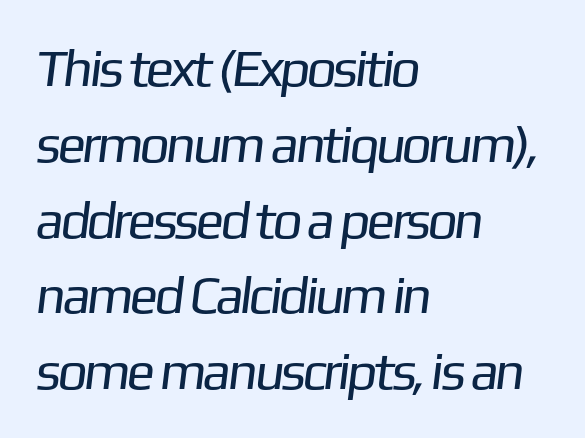
{"serif": "no", "bold": "no", "weight": "regular", "width": "normal", "stroke_contrast": "low", "x_height": "medium", "monospaced": "no", "underline": "no", "align": "left", "line_spacing": "normal", "line_spacing_ratio": 1.43, "letter_spacing": "normal", "letter_spacing_em": 0.0, "glyph_px": 53}
